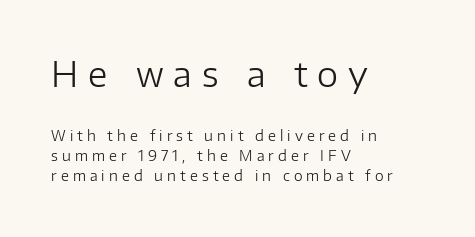
No extra ink here — the face is not bold. Baseline-to-baseline distance is the conventional proportion of letter height. What kind of face is this? One without serifs — a sans. Nobody drew a line under any word here. The letters stand straight up with perfectly vertical stems. Looks like regular typesetting: each glyph gets only the width it needs.
